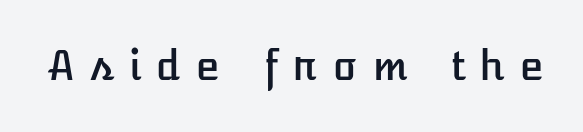
The image shows 40 px text type, upright; set unusually wide letter spacing (+0.37 em), not underlined; low stroke contrast and a medium x-height.
